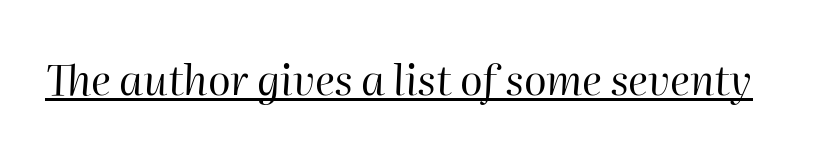
The image shows 42 px regular-weight type, italic (leaning right); set normal letter spacing, underlined; high stroke contrast and a medium x-height.
